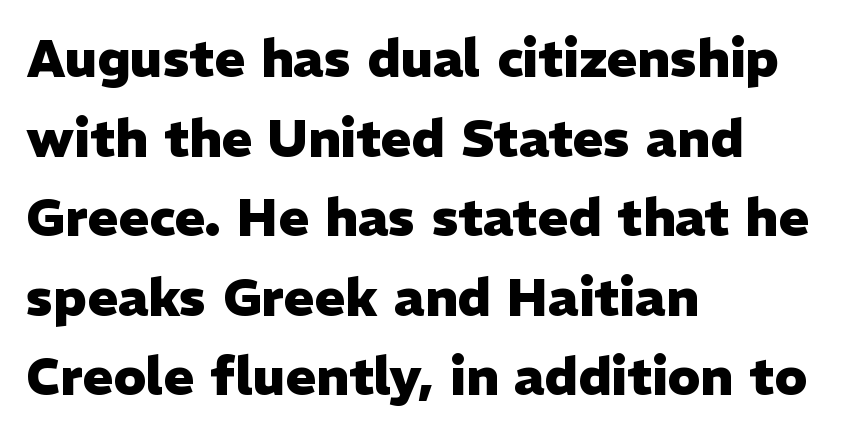
Q: Is the text bold? A: Yes.
Q: Is the text italic (slanted)? A: No, it is upright.
Q: Is the typeface a serif or a sans-serif typeface? A: Sans-serif.
Q: Is the text underlined? A: No.
Q: How is the paragraph aligned? A: Left-aligned.
Q: Is the spacing between letters normal or unusually wide? A: Normal.
Q: Is the spacing between lines tight, normal or loose? A: Normal.
Q: Width (condensed, normal, or wide)? A: Normal.
Q: Stroke contrast? A: Low.
Q: x-height? A: Medium.
Q: Monospaced? A: No.
